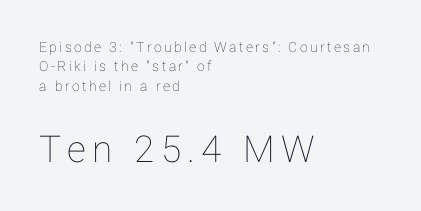
The image shows 37 px text type, upright; set left-aligned, normal line spacing (1.39x), not underlined; the second (bottom) block is 2.64x larger; low stroke contrast and a medium x-height.
